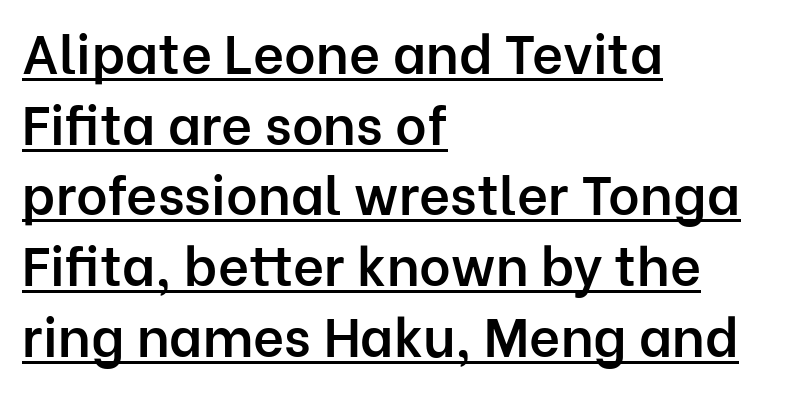
Look at the tracking — it's just the regular setting, nothing added. Slightly chunky letters — semibold, I'd say, not full bold. Notice how the stems are strictly vertical — no italics here. The rendering uses the underline text-decoration. Proportional: the letters do not fall into vertical columns.
